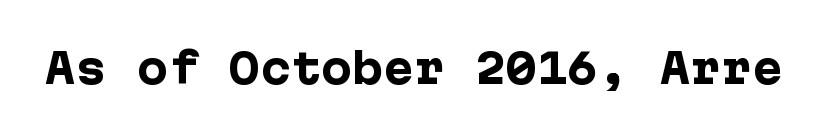
The characters look thick and weighty, a clear bold. Tracking here is standard; glyphs follow each other at the usual distance. Serif or sans? Sans — the stroke terminals are bare. The letters stand upright; this is a roman face.
